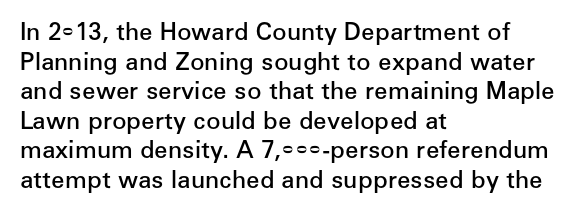
The image shows 24 px text type, upright; set left-aligned, line spacing 1.23x, normal letter spacing, not underlined.
